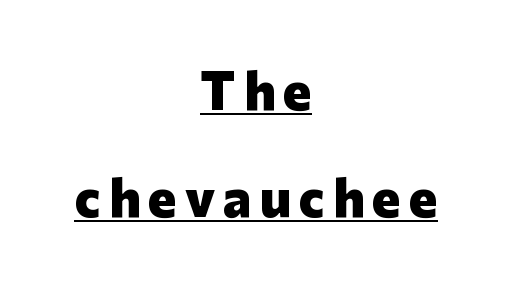
{"serif": "no", "italic": "no", "bold": "yes", "weight": "heavy", "width": "normal", "stroke_contrast": "low", "x_height": "medium", "monospaced": "no", "underline": "yes", "align": "center", "line_spacing": "loose", "line_spacing_ratio": 1.98, "glyph_px": 54}
